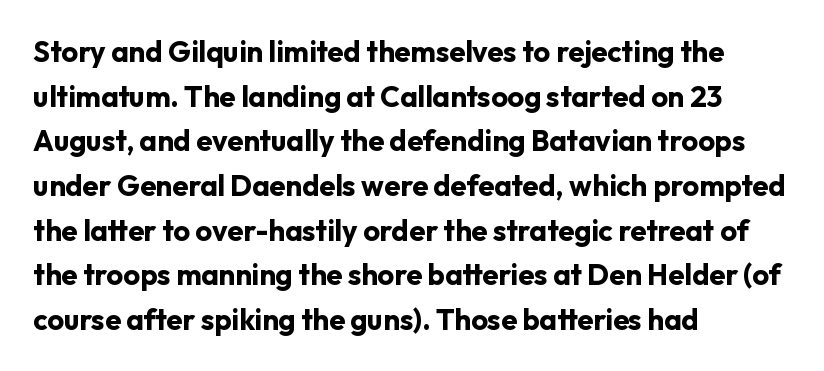
A typesetter would call this proportional, since set widths differ per character. In terms of letterspacing, this is plain default setting. The passage shown is typeset with a sans-serif family. The foot of each line stays bare and open. Line spacing here is normal.
